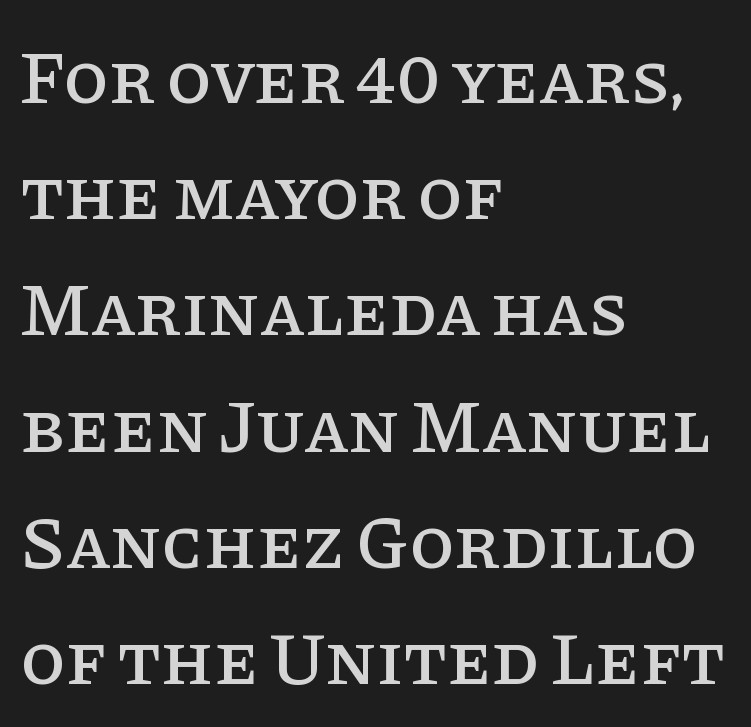
{"serif": "yes", "italic": "no", "width": "normal", "stroke_contrast": "low", "x_height": "large", "monospaced": "no", "underline": "no", "align": "left", "line_spacing": "normal", "line_spacing_ratio": 1.57, "letter_spacing": "normal", "letter_spacing_em": 0.0, "glyph_px": 74}
